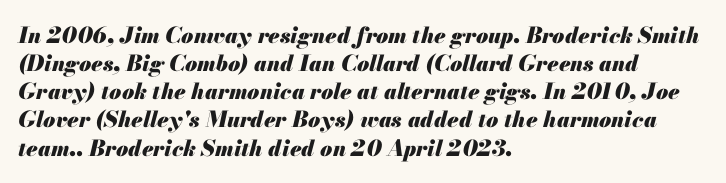
The image shows 22 px bold type, italic (leaning right); set left-aligned, normal line spacing (1.28x), normal letter spacing, not underlined.
